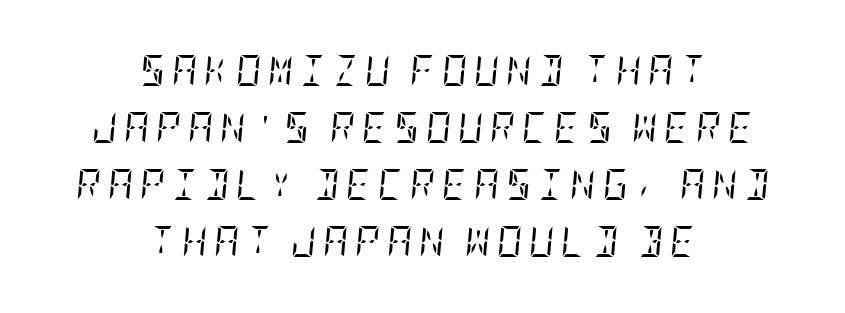
Q: Is the text bold? A: No.
Q: Is the text italic (slanted)? A: Yes, it leans right by about 5 degrees.
Q: Is the typeface a serif or a sans-serif typeface? A: Serif.
Q: Is the text underlined? A: No.
Q: How is the paragraph aligned? A: Centered.
Q: Is the spacing between letters normal or unusually wide? A: Unusually wide.
Q: Width (condensed, normal, or wide)? A: Condensed.
Q: Stroke contrast? A: Low.
Q: x-height? A: Large.
